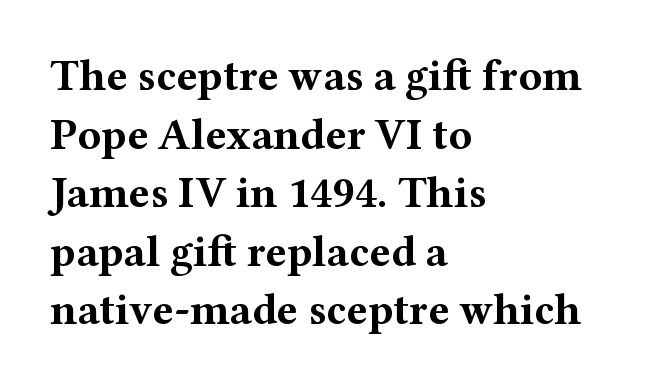
Q: Is the text bold? A: Yes.
Q: Is the text italic (slanted)? A: No, it is upright.
Q: Is the typeface a serif or a sans-serif typeface? A: Serif.
Q: Is the text underlined? A: No.
Q: How is the paragraph aligned? A: Left-aligned.
Q: Is the spacing between letters normal or unusually wide? A: Normal.
Q: Is the spacing between lines tight, normal or loose? A: Normal.
Q: Width (condensed, normal, or wide)? A: Wide.
Q: Stroke contrast? A: Medium.
Q: x-height? A: Medium.
Q: Monospaced? A: No.
